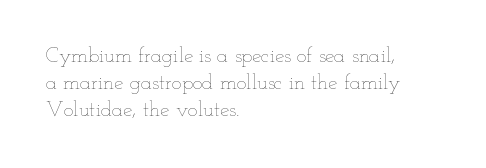
These lines keep a tight, regular rhythm from letter to letter. The rows are spaced the way most documents space them. Nothing heavy about these letters — not bold at all. A roman cut, with each character standing at attention. Check under the words: just untouched page. All the whitespace from short lines collects on the right.
